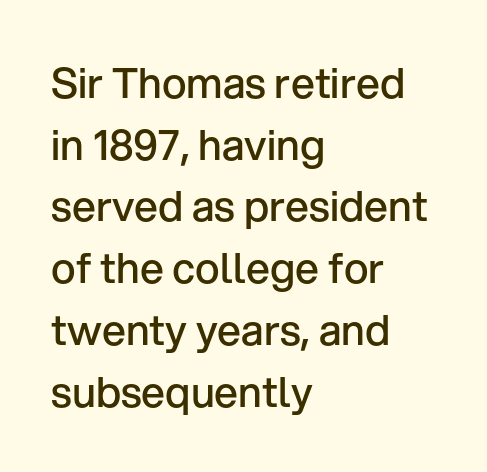
Q: Is the text bold? A: Semi-bold.
Q: Is the text italic (slanted)? A: No, it is upright.
Q: Is the typeface a serif or a sans-serif typeface? A: Sans-serif.
Q: Is the text underlined? A: No.
Q: How is the paragraph aligned? A: Left-aligned.
Q: Is the spacing between letters normal or unusually wide? A: Normal.
Q: Is the spacing between lines tight, normal or loose? A: Normal.
Q: Width (condensed, normal, or wide)? A: Normal.
Q: Stroke contrast? A: Low.
Q: x-height? A: Medium.
Q: Monospaced? A: No.
